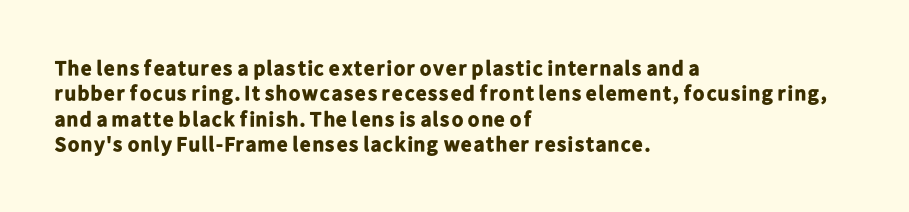
Q: Is the text bold? A: Yes.
Q: Is the text italic (slanted)? A: No, it is upright.
Q: Is the text underlined? A: No.
Q: How is the paragraph aligned? A: Left-aligned.
Q: Is the spacing between letters normal or unusually wide? A: Normal.
